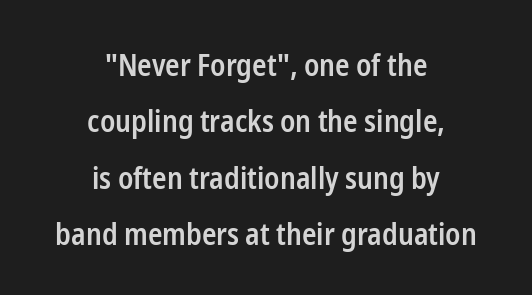
The specimen reads as upright at a glance. How heavy is the stroke? Medium-heavy — a semibold, shy of bold. The setting favours the middle, as headings and verse often do. Character widths vary here, with narrow letters taking less room than wide ones. Unlike a traditional serif, this face leaves its strokes unadorned.
